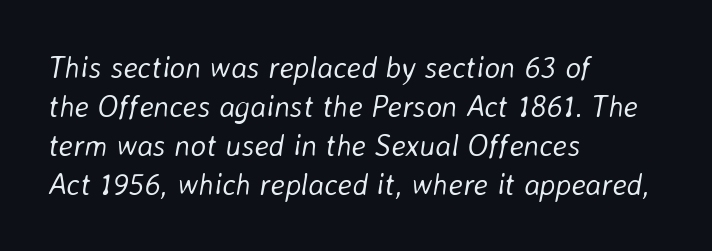
{"italic": "yes", "lean": "right", "slant_degrees": 8, "bold": "no", "weight": "light", "width": "normal", "stroke_contrast": "low", "x_height": "medium", "monospaced": "no", "underline": "no", "align": "left", "line_spacing": "normal", "line_spacing_ratio": 1.3, "letter_spacing": "normal", "letter_spacing_em": 0.0, "glyph_px": 30}
